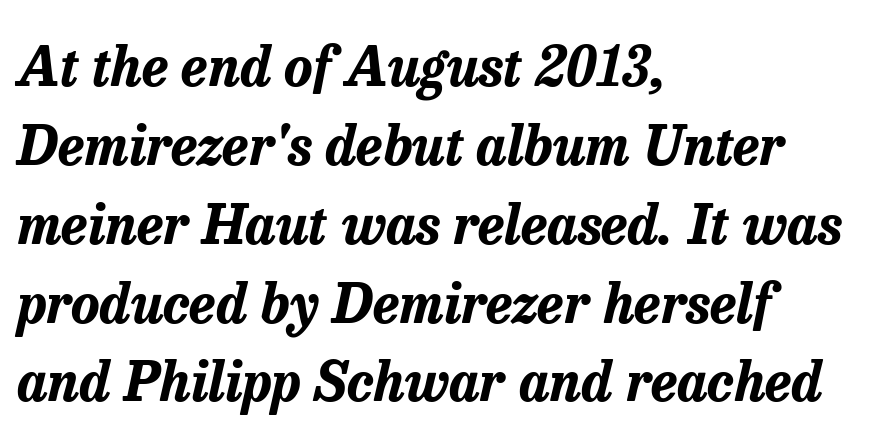
Q: Is the text bold? A: Yes.
Q: Is the text italic (slanted)? A: Yes, it leans right by about 13 degrees.
Q: Is the text underlined? A: No.
Q: How is the paragraph aligned? A: Left-aligned.
Q: Is the spacing between letters normal or unusually wide? A: Normal.
Q: Is the spacing between lines tight, normal or loose? A: Normal.
Q: Width (condensed, normal, or wide)? A: Normal.
Q: Stroke contrast? A: Low.
Q: x-height? A: Medium.
Q: Monospaced? A: No.
